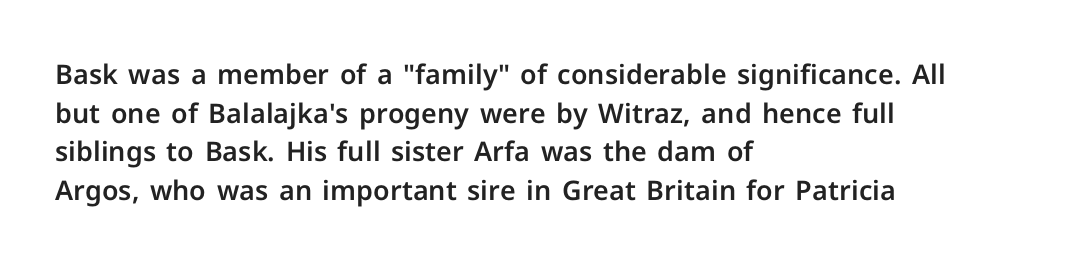
Q: Is the text italic (slanted)? A: No, it is upright.
Q: Is the text underlined? A: No.
Q: How is the paragraph aligned? A: Left-aligned.
Q: Is the spacing between letters normal or unusually wide? A: Normal.
Q: Is the spacing between lines tight, normal or loose? A: Normal.
